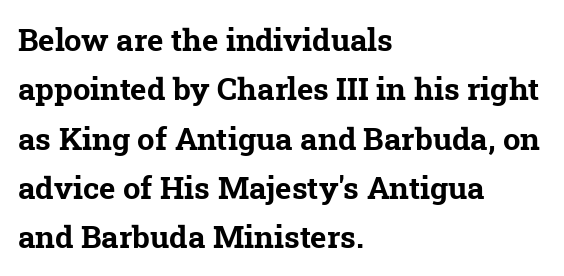
{"serif": "yes", "bold": "yes", "weight": "bold", "width": "normal", "stroke_contrast": "low", "x_height": "medium", "monospaced": "no", "underline": "no", "align": "left", "line_spacing": "normal", "line_spacing_ratio": 1.59, "letter_spacing": "normal", "letter_spacing_em": 0.0, "glyph_px": 31}
